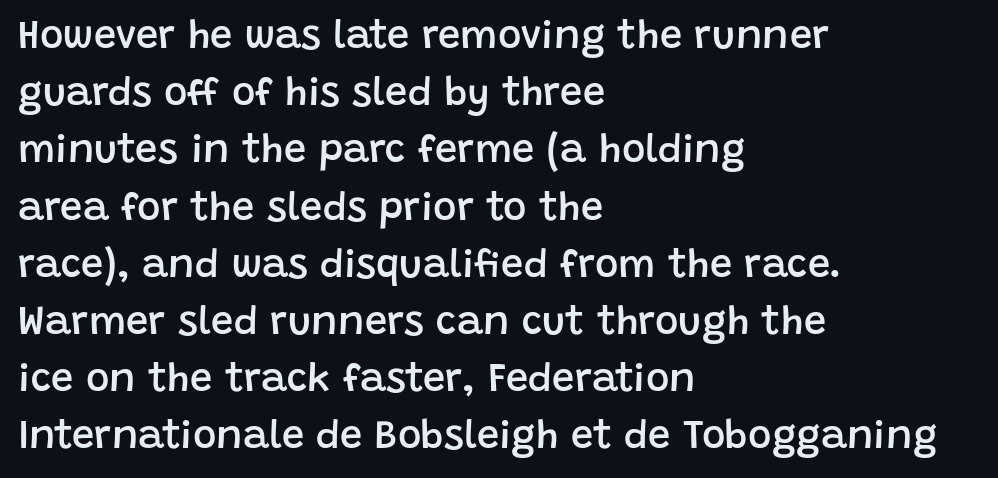
The space between consecutive lines is moderate. In CSS terms this would be text-align: left. Proportional: the letters do not fall into vertical columns. Typographic density is moderately raised because the face is semibold. Posture: vertical.
